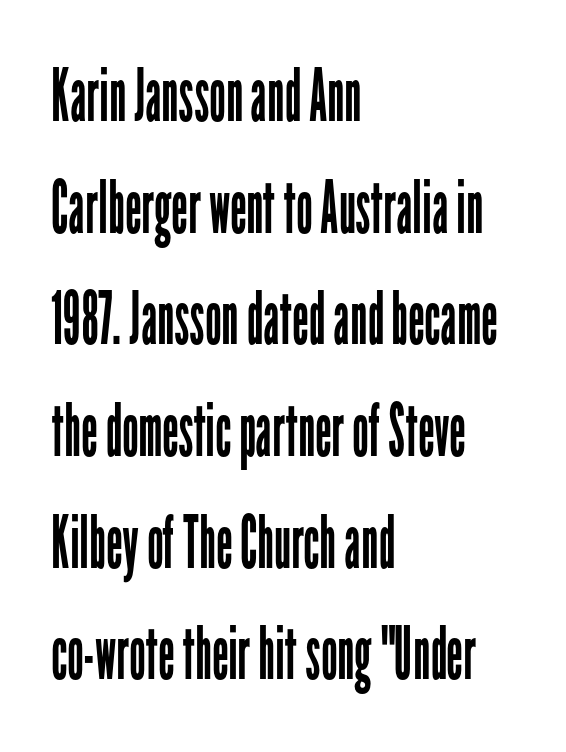
The image shows 73 px regular-weight, condensed sans-serif type, upright; set left-aligned, normal line spacing (1.53x), normal letter spacing, not underlined; low stroke contrast and a medium x-height.
